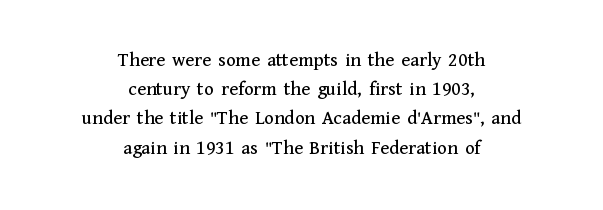
Q: Is the text italic (slanted)? A: No, it is upright.
Q: Is the text underlined? A: No.
Q: How is the paragraph aligned? A: Centered.
Q: Is the spacing between letters normal or unusually wide? A: Normal.
Q: Is the spacing between lines tight, normal or loose? A: Normal.
